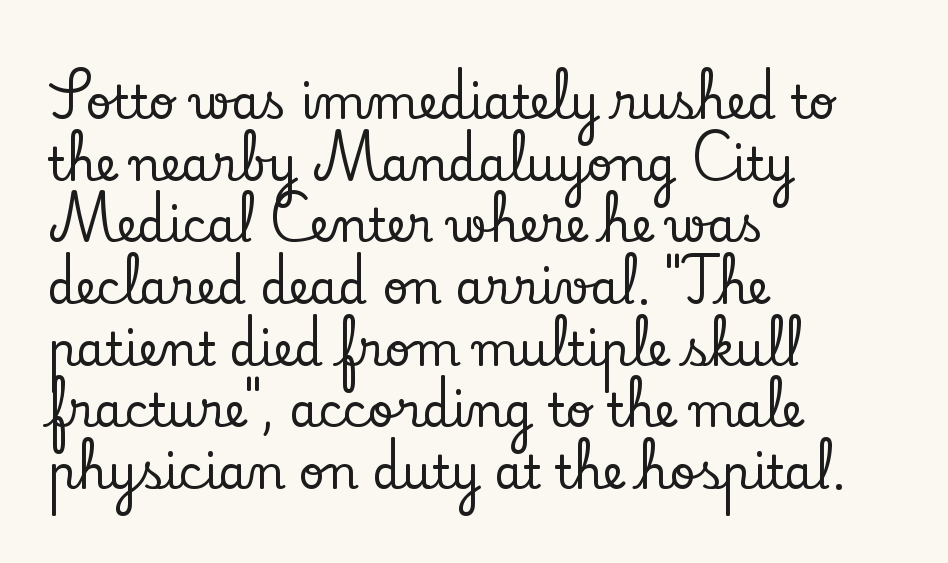
Anything drawn beneath the words? Only blank space. Leftover space on each line is placed entirely after the last word. The rendering uses natural spacing where letterforms have individual widths. Yep, those are serifs on the letters.
